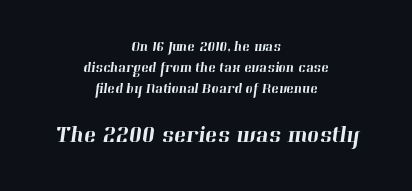
These lines keep a tight, regular rhythm from letter to letter. Character size in the trailing block exceeds that of the leading block. Each new line begins a customary step beneath the previous one. Layout note: lines centered. The area under the type is left untouched.
